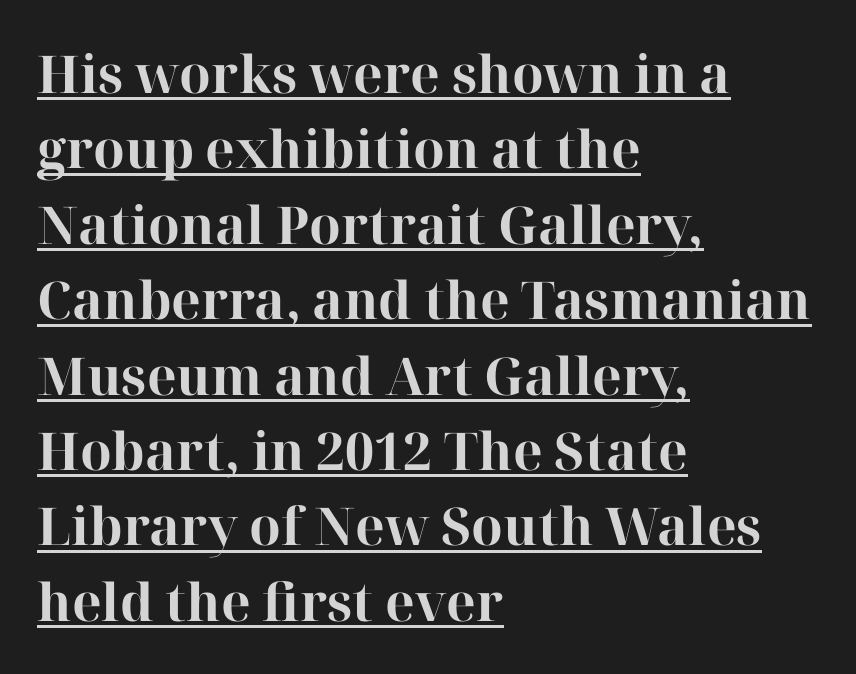
Q: Is the text bold? A: Yes.
Q: Is the text italic (slanted)? A: No, it is upright.
Q: Is the typeface a serif or a sans-serif typeface? A: Serif.
Q: Is the text underlined? A: Yes.
Q: How is the paragraph aligned? A: Left-aligned.
Q: Is the spacing between letters normal or unusually wide? A: Normal.
Q: Is the spacing between lines tight, normal or loose? A: Normal.
Q: Width (condensed, normal, or wide)? A: Normal.
Q: Stroke contrast? A: High.
Q: x-height? A: Medium.
Q: Monospaced? A: No.
